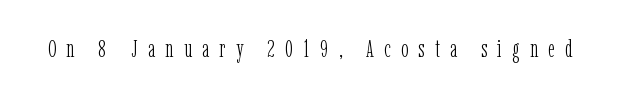
The typesetting does not lean heavy: it is not bold. A typesetter would mark this as roman, not italic. Beneath every word, the page is bare. Letter spacing: wide.
